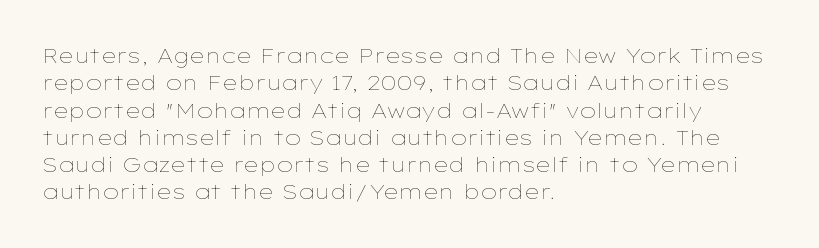
{"italic": "no", "bold": "no", "underline": "no", "align": "left", "line_spacing": "normal", "line_spacing_ratio": 1.3, "letter_spacing": "normal", "letter_spacing_em": 0.0, "glyph_px": 21}
